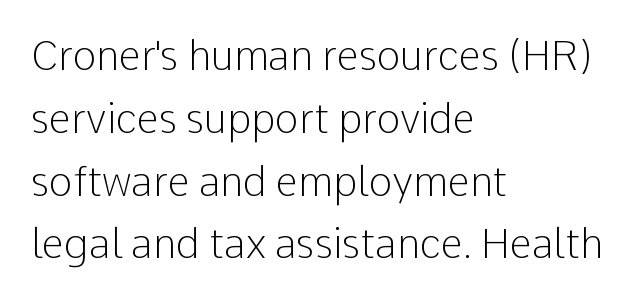
Line spacing here is normal. A clean baseline with only descenders dipping below it. Students, note that the glyphs here touch the page at normal intervals. Heft: none added — not bold. The lettering stays uniformly vertical, giving the passage a roman look.
